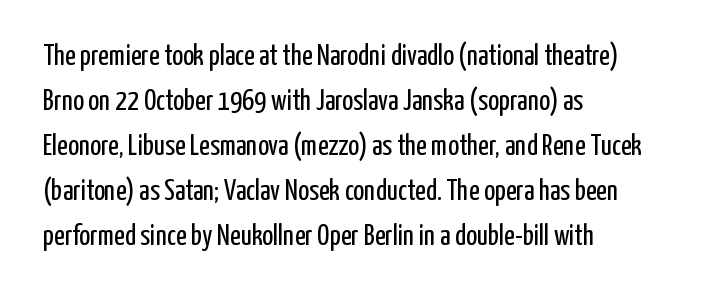
The image shows 29 px regular-weight, condensed sans-serif type, upright; set left-aligned, normal line spacing (1.55x), normal letter spacing, not underlined; low stroke contrast and a medium x-height.
